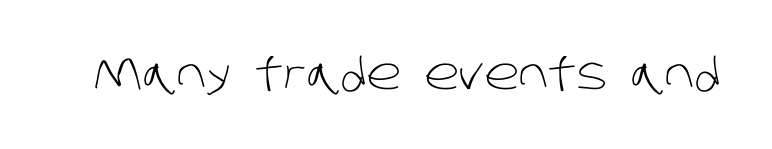
Q: Is the text bold? A: No.
Q: Is the typeface a serif or a sans-serif typeface? A: Sans-serif.
Q: Is the text underlined? A: No.
Q: Is the spacing between letters normal or unusually wide? A: Normal.
Q: Width (condensed, normal, or wide)? A: Normal.
Q: Stroke contrast? A: Low.
Q: x-height? A: Large.
Q: Monospaced? A: No.
